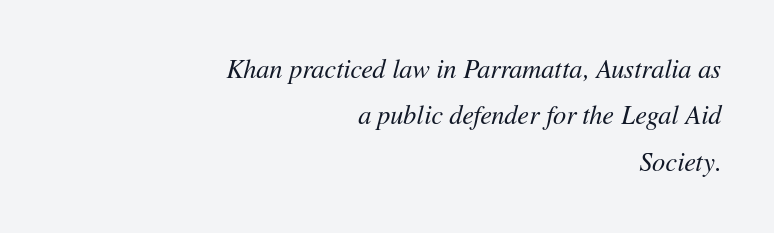
The image shows 26 px text type, italic (leaning right); set right-aligned, line spacing 1.78x, normal letter spacing, not underlined.
